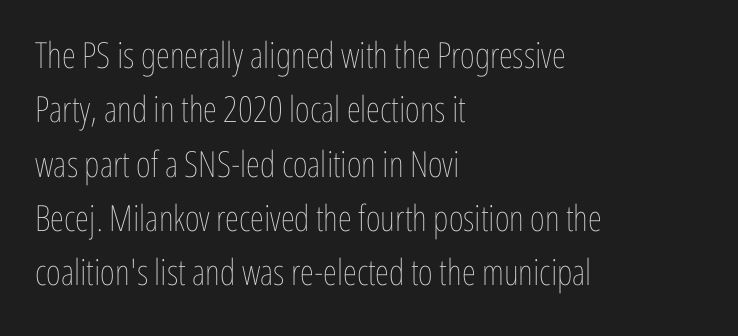
Stroke thickness stays within the range of a standard reading face or lighter. The rows are spaced the way most documents space them. The glyphs are unaccompanied by any horizontal stroke below them. The paragraph has a hard left edge and a soft right edge.
